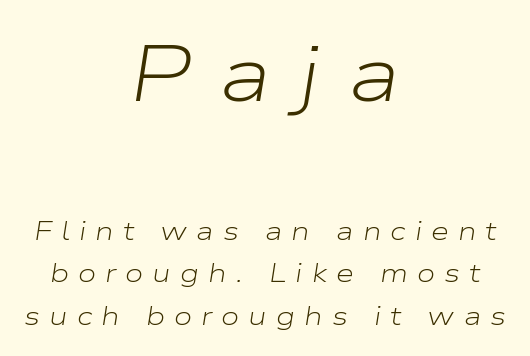
{"italic": "yes", "lean": "right", "slant_degrees": 9, "bold": "no", "weight": "light", "width": "wide", "stroke_contrast": "low", "x_height": "medium", "monospaced": "no", "underline": "no", "align": "center", "line_spacing": "normal", "line_spacing_ratio": 1.63, "letter_spacing": "wide", "letter_spacing_em": 0.35, "larger_block": "first", "size_ratio": 3.04, "glyph_px": 79}
